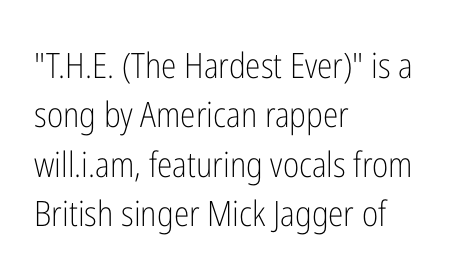
The image shows 35 px light, condensed sans-serif type, upright; set left-aligned, normal line spacing (1.41x), normal letter spacing, not underlined; low stroke contrast and a medium x-height.
